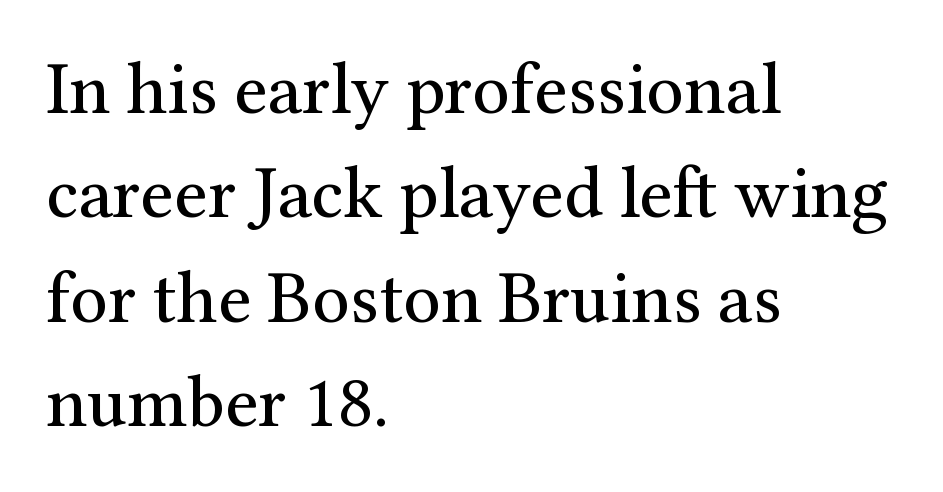
Q: Is the text bold? A: No.
Q: Is the text italic (slanted)? A: No, it is upright.
Q: Is the typeface a serif or a sans-serif typeface? A: Serif.
Q: Is the text underlined? A: No.
Q: How is the paragraph aligned? A: Left-aligned.
Q: Is the spacing between letters normal or unusually wide? A: Normal.
Q: Is the spacing between lines tight, normal or loose? A: Normal.
Q: Width (condensed, normal, or wide)? A: Normal.
Q: Stroke contrast? A: Medium.
Q: x-height? A: Medium.
Q: Monospaced? A: No.
